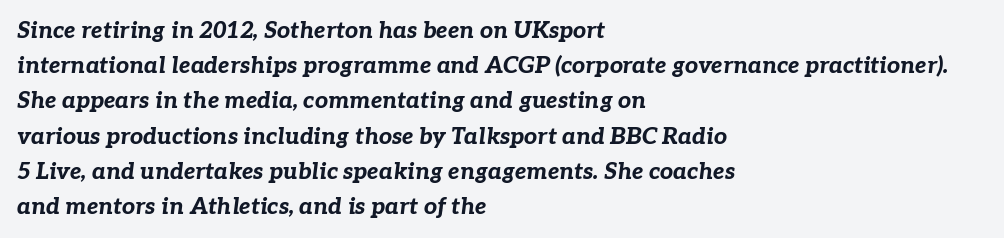
In CSS terms this would be text-align: left. Is the letter spacing exaggerated? No — it looks like the ordinary default. Summary of weight: heavy, a full bold. An italicized treatment has been applied to the whole sample. The vertical gap from one line to the next is medium. Rule under the text: the space is simply empty.
